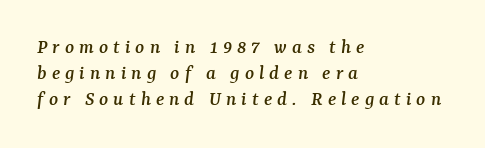
Style check: oblique. You could only call the tracking loose — the letters float apart. Casual observation: everything's shoved over to the left. Letters rest on an invisible, unmarked baseline.
